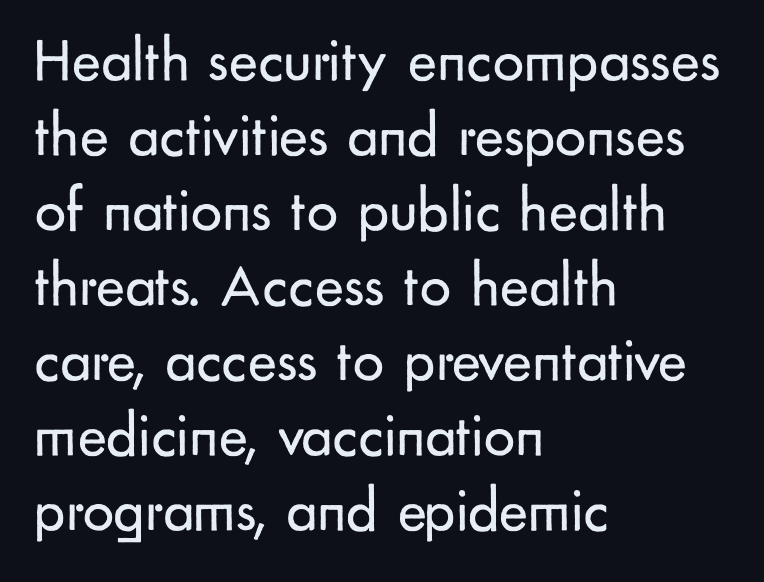
Q: Is the text bold? A: No.
Q: Is the text italic (slanted)? A: No, it is upright.
Q: Is the typeface a serif or a sans-serif typeface? A: Sans-serif.
Q: Is the text underlined? A: No.
Q: How is the paragraph aligned? A: Left-aligned.
Q: Is the spacing between letters normal or unusually wide? A: Normal.
Q: Width (condensed, normal, or wide)? A: Normal.
Q: Stroke contrast? A: Low.
Q: x-height? A: Small.
Q: Monospaced? A: No.
